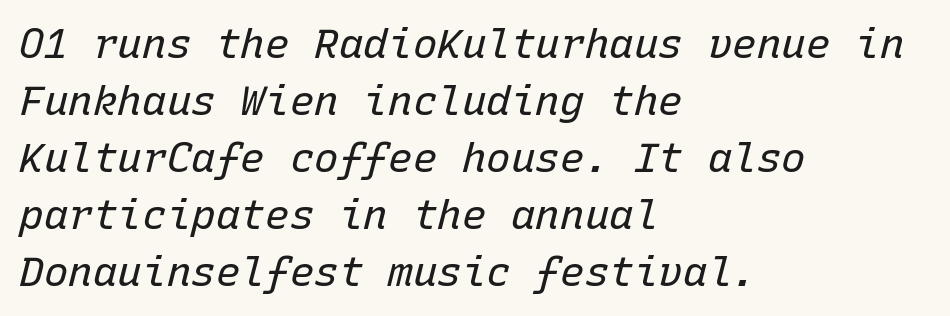
Q: Is the text bold? A: No.
Q: Is the text italic (slanted)? A: Yes, it leans right by about 15 degrees.
Q: Is the text underlined? A: No.
Q: How is the paragraph aligned? A: Left-aligned.
Q: Is the spacing between letters normal or unusually wide? A: Normal.
Q: Is the spacing between lines tight, normal or loose? A: Normal.
Q: Width (condensed, normal, or wide)? A: Normal.
Q: Stroke contrast? A: Low.
Q: x-height? A: Medium.
Q: Monospaced? A: Yes.
